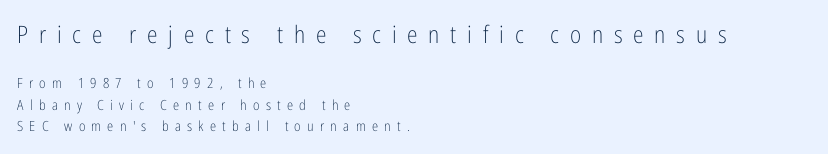
Q: Is the text bold? A: No.
Q: Is the text italic (slanted)? A: No, it is upright.
Q: Is the text underlined? A: No.
Q: How is the paragraph aligned? A: Left-aligned.
Q: Is the spacing between letters normal or unusually wide? A: Unusually wide.
Q: Is the spacing between lines tight, normal or loose? A: Normal.
Q: Which block of text is set in a larger size, the first (top) or the second (bottom)? A: The first (top) one.
